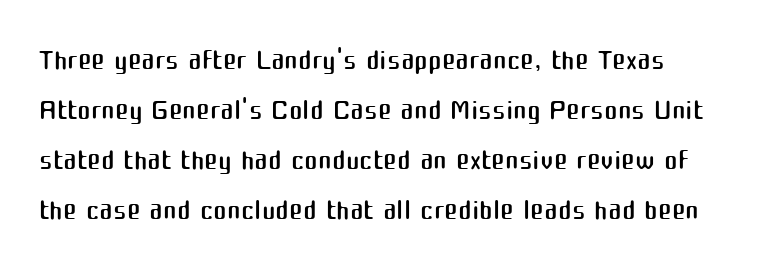
{"serif": "no", "italic": "no", "bold": "no", "weight": "regular", "width": "normal", "stroke_contrast": "medium", "x_height": "medium", "monospaced": "no", "underline": "no", "line_spacing_ratio": 1.22, "letter_spacing": "normal", "letter_spacing_em": 0.0, "glyph_px": 41}
